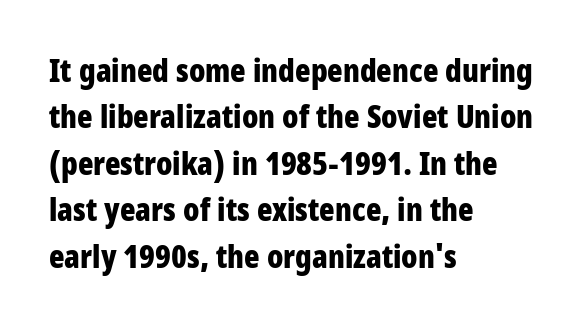
The image shows 32 px bold, condensed sans-serif type, upright; set left-aligned, normal line spacing (1.45x), normal letter spacing, not underlined; low stroke contrast and a large x-height.
